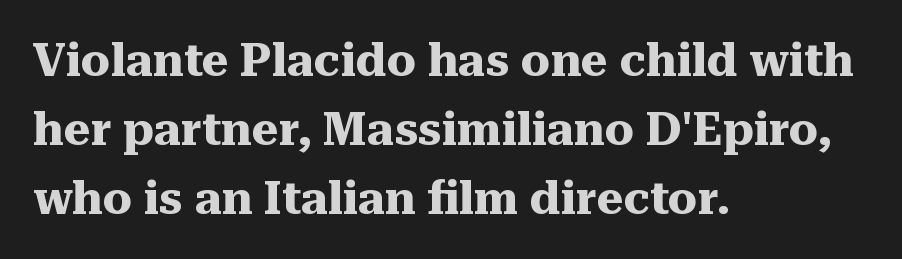
Thick stems and heavy bowls — unmistakably bold. Quick note: not italic, upright. Are there feet on the stems? There are — it's a serif. Anything drawn beneath the words? Only blank space. Think of a printed novel: that variable character pitch is what you see here. These lines keep a tight, regular rhythm from letter to letter.
